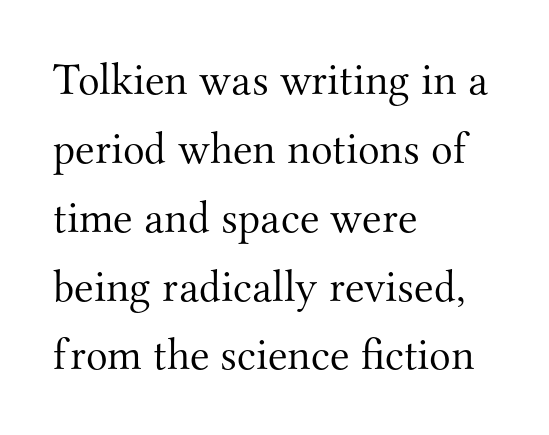
Typographically, this falls in the serif category. No letter is thick-stroked: the sample isn't bold. Where is the straight margin? On the left. Quick note: not italic, upright. Normally led — the rows are evenly, conventionally spaced.
